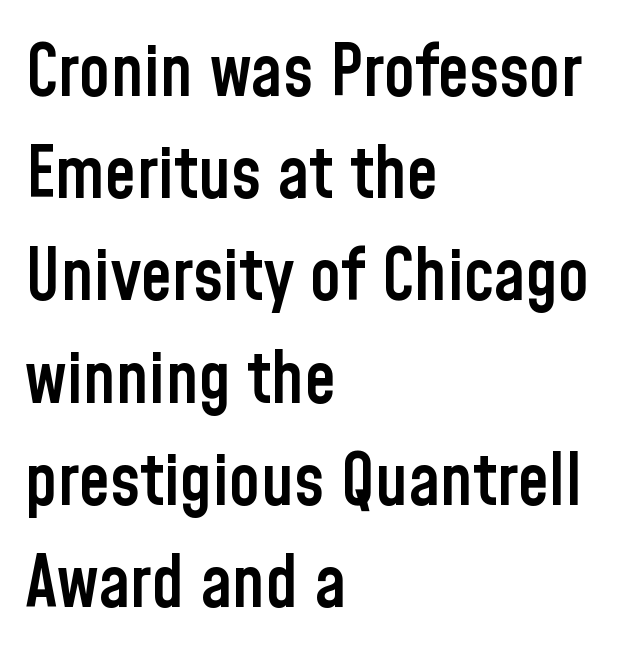
Q: Is the text bold? A: Semi-bold.
Q: Is the text italic (slanted)? A: No, it is upright.
Q: Is the typeface a serif or a sans-serif typeface? A: Sans-serif.
Q: Is the text underlined? A: No.
Q: How is the paragraph aligned? A: Left-aligned.
Q: Is the spacing between letters normal or unusually wide? A: Normal.
Q: Is the spacing between lines tight, normal or loose? A: Normal.
Q: Width (condensed, normal, or wide)? A: Condensed.
Q: Stroke contrast? A: Low.
Q: x-height? A: Medium.
Q: Monospaced? A: No.
